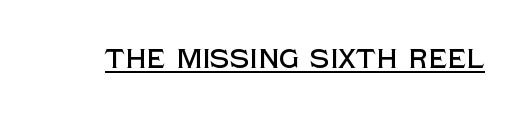
In terms of letterspacing, this is plain default setting. Ascenders rise straight up at ninety degrees. Underline: present.
